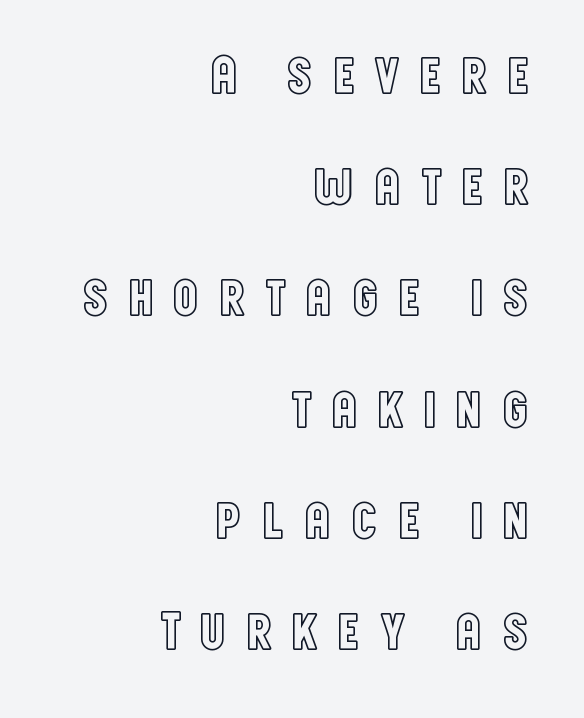
{"italic": "no", "width": "condensed", "x_height": "large", "monospaced": "no", "underline": "no", "align": "right", "line_spacing": "loose", "line_spacing_ratio": 2.06, "letter_spacing": "wide", "letter_spacing_em": 0.33, "glyph_px": 54}
